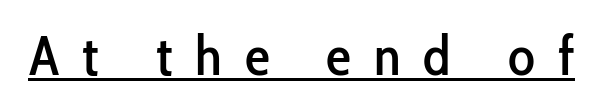
The image shows 56 px condensed sans-serif type, upright; set unusually wide letter spacing (+0.41 em), underlined; low stroke contrast and a medium x-height.
